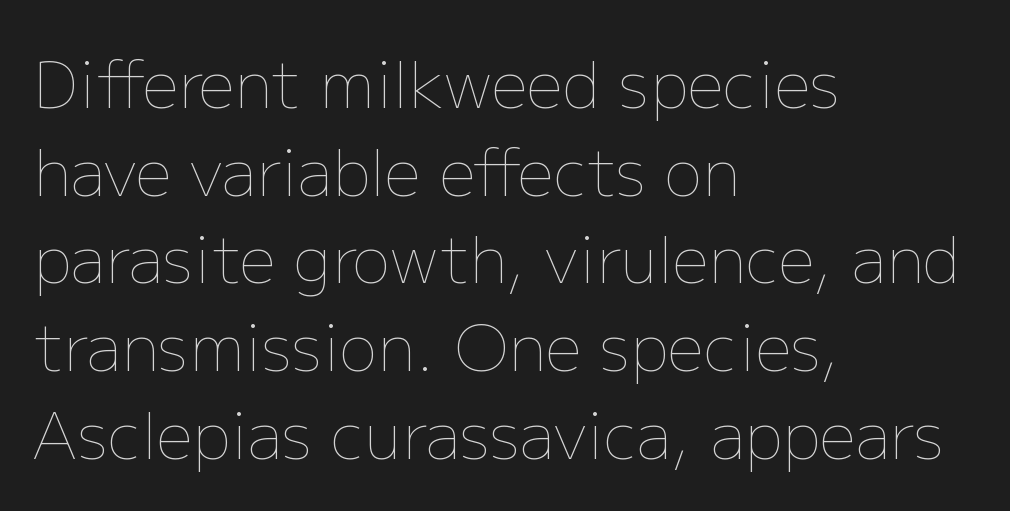
{"italic": "no", "bold": "no", "weight": "thin", "width": "normal", "stroke_contrast": "low", "x_height": "medium", "monospaced": "no", "underline": "no", "align": "left", "line_spacing": "normal", "line_spacing_ratio": 1.37, "letter_spacing": "normal", "letter_spacing_em": 0.0, "glyph_px": 64}
